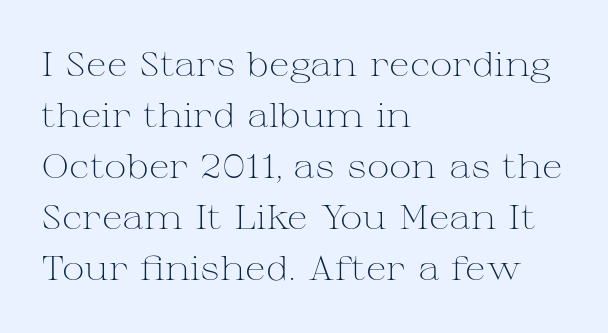
The rendering keeps characters at their native spacing. Regarding leading, the lines here are spaced in the standard way. Horizontal alignment here is leftward, the default for most running prose. The characters display serif detailing at their extremities.
